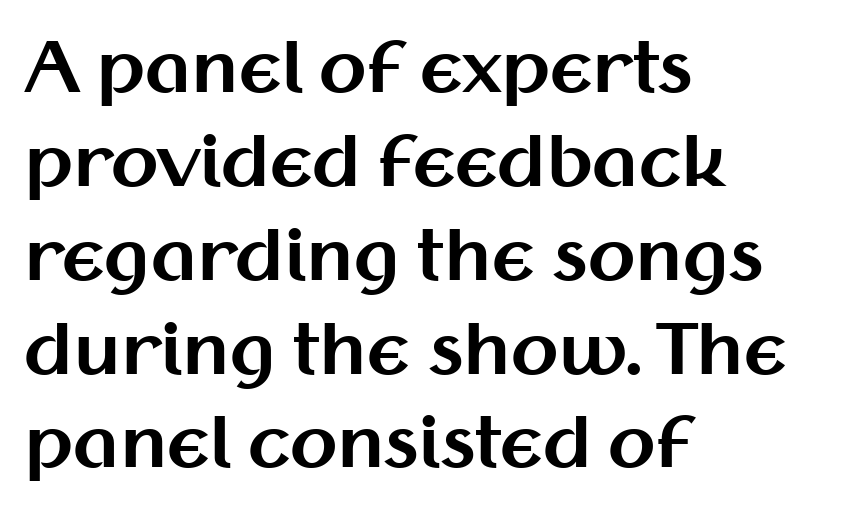
The rag falls on the right side of this text block. The letters advance in unequal steps, a hallmark of proportional type. Nothing unusual about the tracking: characters are spaced as the font intends. The space directly below the letters is spotless. The type family on display is of the sans-serif kind. Vertical spacing — default.
